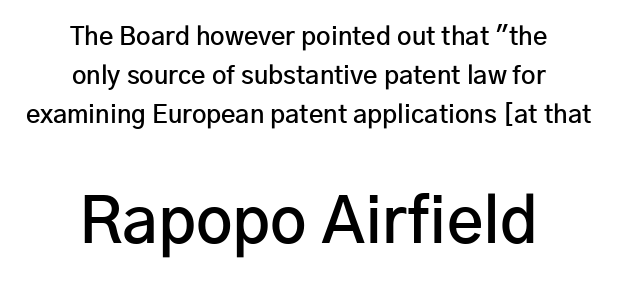
Q: Is the text bold? A: Semi-bold.
Q: Is the text italic (slanted)? A: No, it is upright.
Q: Is the typeface a serif or a sans-serif typeface? A: Sans-serif.
Q: Is the text underlined? A: No.
Q: How is the paragraph aligned? A: Centered.
Q: Is the spacing between letters normal or unusually wide? A: Normal.
Q: Is the spacing between lines tight, normal or loose? A: Normal.
Q: Which block of text is set in a larger size, the first (top) or the second (bottom)? A: The second (bottom) one.
Q: Width (condensed, normal, or wide)? A: Normal.
Q: Stroke contrast? A: Low.
Q: x-height? A: Medium.
Q: Monospaced? A: No.
